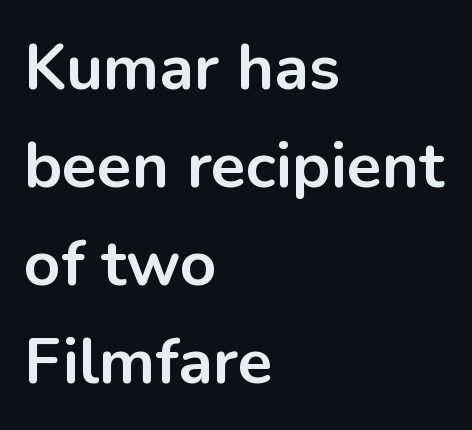
Q: Is the text bold? A: Yes.
Q: Is the text italic (slanted)? A: No, it is upright.
Q: Is the typeface a serif or a sans-serif typeface? A: Sans-serif.
Q: Is the text underlined? A: No.
Q: How is the paragraph aligned? A: Left-aligned.
Q: Is the spacing between letters normal or unusually wide? A: Normal.
Q: Is the spacing between lines tight, normal or loose? A: Normal.
Q: Width (condensed, normal, or wide)? A: Normal.
Q: Stroke contrast? A: Low.
Q: x-height? A: Medium.
Q: Monospaced? A: No.
